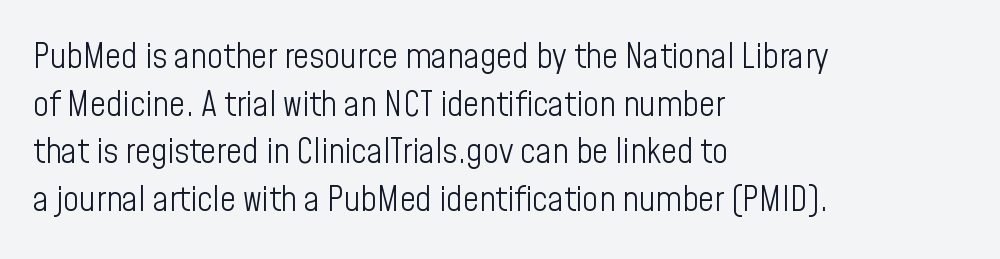
The letters advance in unequal steps, a hallmark of proportional type. Rows of type keep a routine distance in the vertical direction. Caption: multi-line text, flush left, ragged right. Examine the stroke ends and you'll find no serifs.
